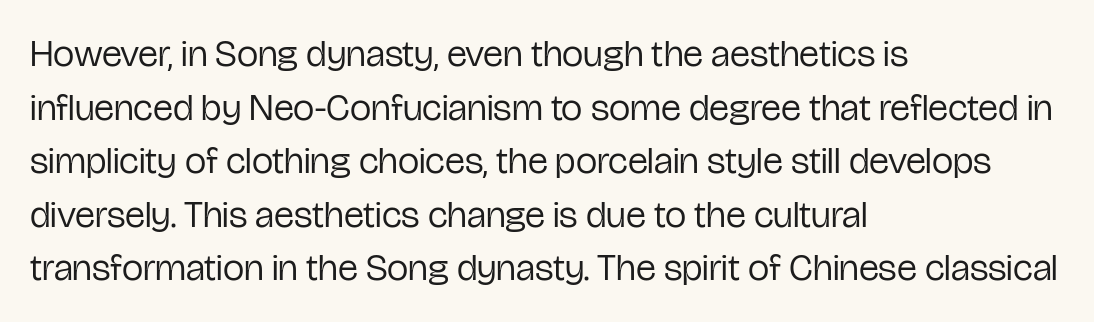
The passage shown is typed in a proportional face where columns would drift. A clean baseline with only descenders dipping below it. Where is the straight margin? On the left. It's the straight-up-and-down kind of type.
